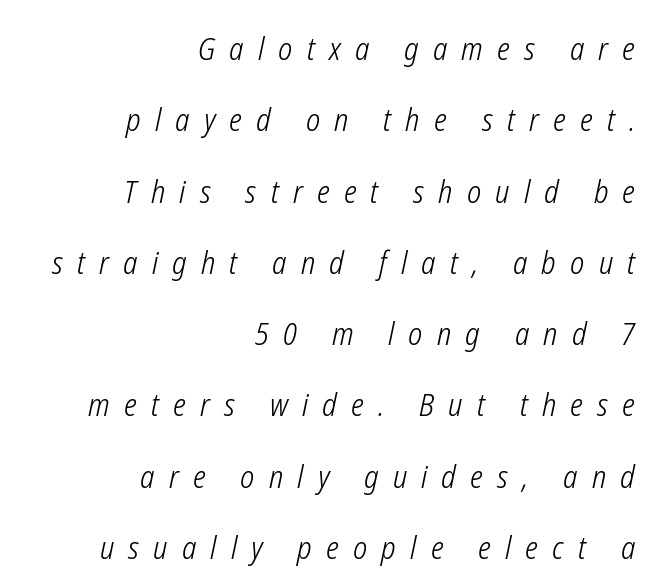
Horizontal bands of white between lines are thick stripes. These lines have a slow, spaced-out rhythm from letter to letter. All the whitespace from short lines collects on the left. A typesetter would call this proportional, since set widths differ per character. Any mark beneath the type? The region is blank.
